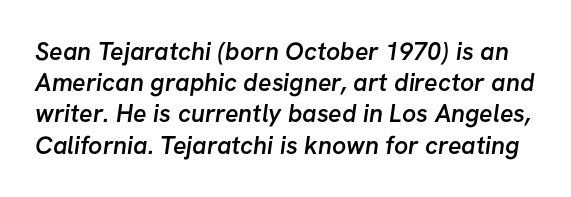
Q: Is the text bold? A: Semi-bold.
Q: Is the text underlined? A: No.
Q: Is the spacing between letters normal or unusually wide? A: Normal.
Q: Is the spacing between lines tight, normal or loose? A: Normal.
